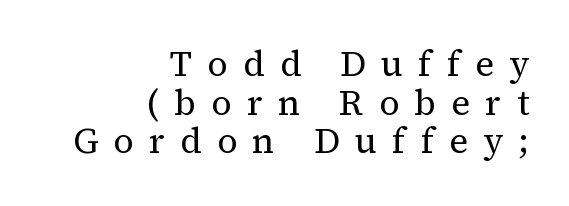
Q: Is the text bold? A: No.
Q: Is the text italic (slanted)? A: No, it is upright.
Q: Is the typeface a serif or a sans-serif typeface? A: Serif.
Q: Is the text underlined? A: No.
Q: How is the paragraph aligned? A: Right-aligned.
Q: Is the spacing between letters normal or unusually wide? A: Unusually wide.
Q: Is the spacing between lines tight, normal or loose? A: Tight.
Q: Width (condensed, normal, or wide)? A: Normal.
Q: Stroke contrast? A: Medium.
Q: x-height? A: Medium.
Q: Monospaced? A: No.
